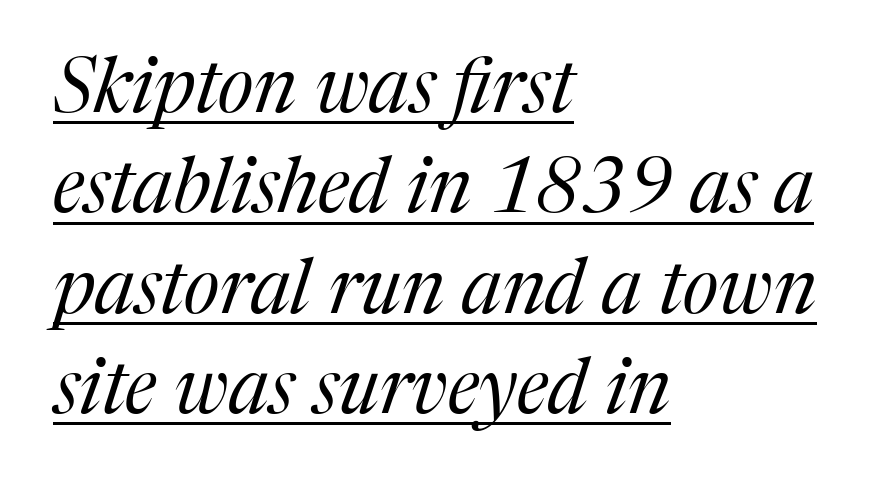
Character widths vary here, with narrow letters taking less room than wide ones. This rendering employs a face with finishing strokes, i.e., a serif. Line beginnings align vertically; line endings do not. No letter is thick-stroked: the sample isn't bold.
